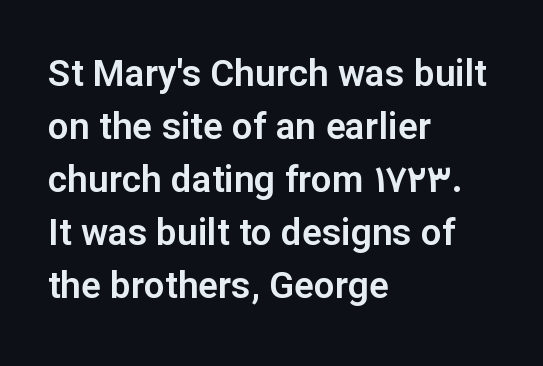
The gap between lines stays unmarked. This block has exactly the height ordinary leading produces. The face used here is proportionally spaced, like ordinary book or web type. This rendering employs a face without finishing strokes, i.e., a sans-serif. Posture: upright roman.
